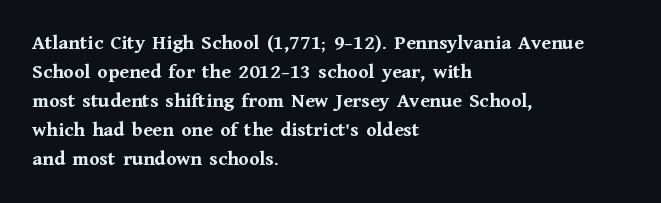
{"italic": "no", "bold": "yes", "underline": "no", "align": "left", "line_spacing": "normal", "line_spacing_ratio": 1.38, "letter_spacing": "normal", "letter_spacing_em": 0.0, "glyph_px": 21}
